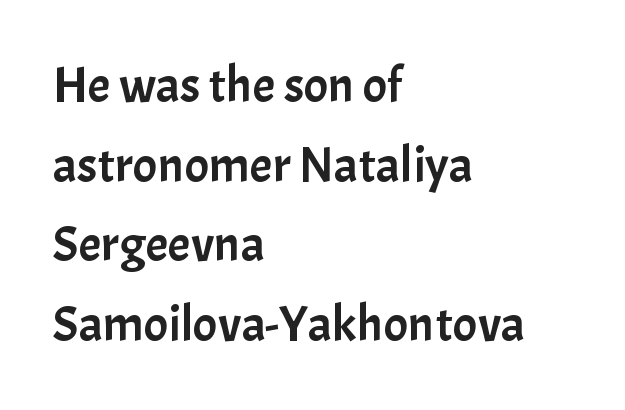
Honestly, the row spacing looks completely unremarkable. The face used here is a sans, in the tradition of grotesques and geometrics. All the whitespace from short lines collects on the right. Varying glyph widths throughout — classic text-font behaviour. Ordinary non-slanted type is in use. Letter spacing: default.
